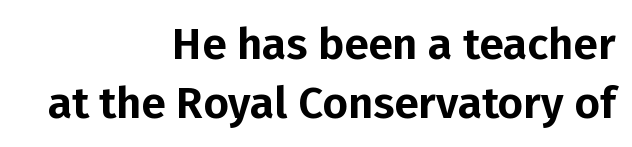
{"serif": "no", "italic": "no", "width": "normal", "stroke_contrast": "low", "x_height": "medium", "monospaced": "no", "underline": "no", "align": "right", "line_spacing": "normal", "line_spacing_ratio": 1.33, "letter_spacing": "normal", "letter_spacing_em": 0.0, "glyph_px": 44}
